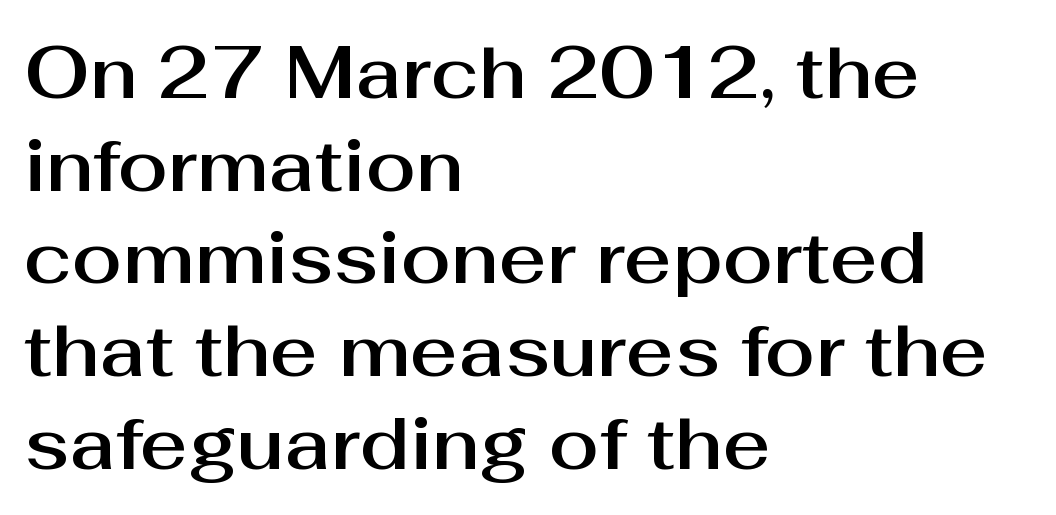
Regular leading. Character widths vary here, with narrow letters taking less room than wide ones. The paragraph has a hard left edge and a soft right edge. Unmarked baselines from the first word to the last. Font category for this specimen: sans-serif.
